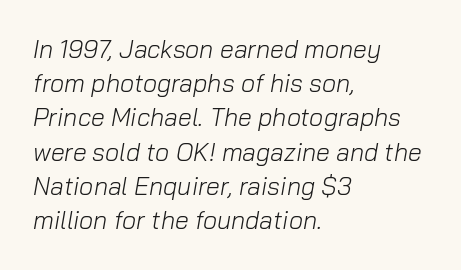
Vertical stems look standard width or narrower in stroke. Does the copy run flush right? No — it runs flush left. If you drew a line through each stem, it would be angled. Clear beneath every line of the passage. Leading: standard. Inter-character spacing is left at the font's built-in metrics.
